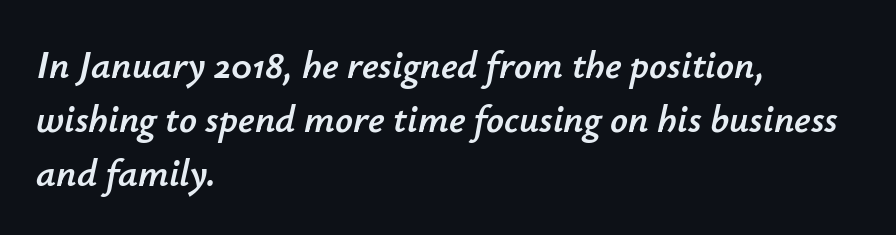
The image shows 39 px text type, italic (leaning right); set left-aligned, normal line spacing (1.39x), normal letter spacing, not underlined; low stroke contrast and a small x-height.
